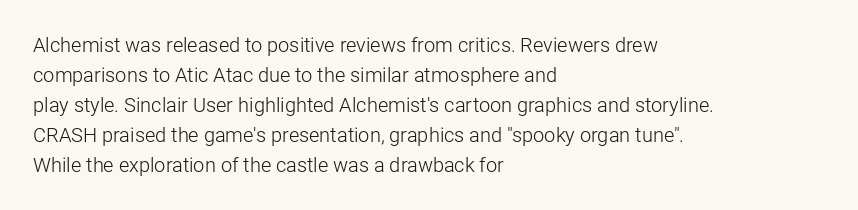
The image shows 20 px text type, upright; set left-aligned, normal line spacing (1.5x), normal letter spacing, not underlined.
